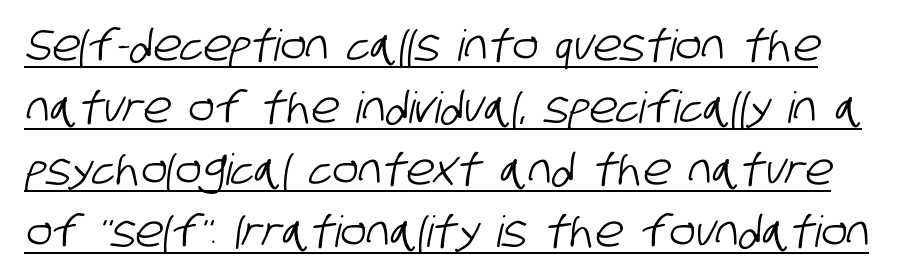
The image shows 43 px condensed sans-serif type; set normal line spacing (1.44x), normal letter spacing, underlined; low stroke contrast and a large x-height.
